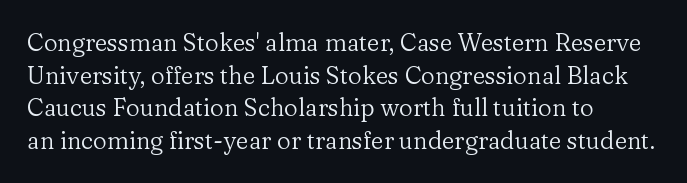
{"italic": "no", "bold": "no", "underline": "no", "align": "left", "line_spacing": "normal", "line_spacing_ratio": 1.36, "letter_spacing": "normal", "letter_spacing_em": 0.0, "glyph_px": 24}
